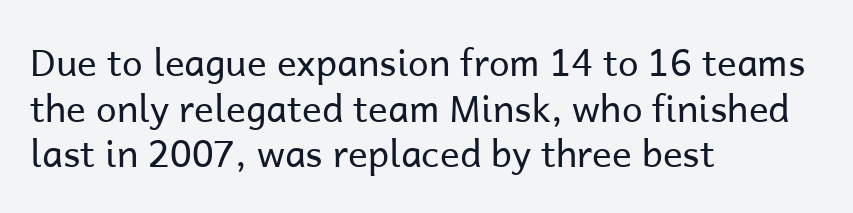
Q: Is the text bold? A: No.
Q: Is the text italic (slanted)? A: No, it is upright.
Q: Is the typeface a serif or a sans-serif typeface? A: Sans-serif.
Q: Is the text underlined? A: No.
Q: How is the paragraph aligned? A: Left-aligned.
Q: Is the spacing between letters normal or unusually wide? A: Normal.
Q: Width (condensed, normal, or wide)? A: Normal.
Q: Stroke contrast? A: Low.
Q: x-height? A: Medium.
Q: Monospaced? A: No.
